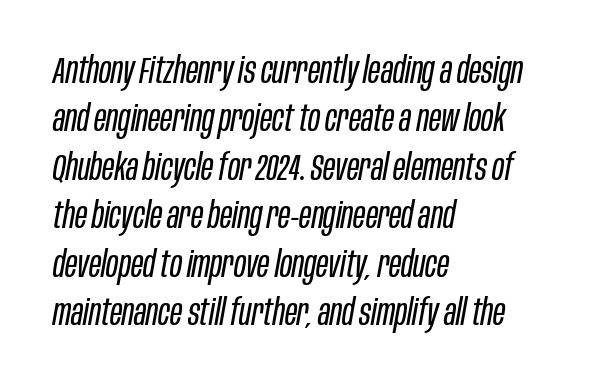
Slant detected: the letters are inclined. Weight class: somewhere from thin through regular. Whoever set this chose a conventional vertical rhythm. Horizontally, the lines are justified to the leading edge only. These lines are rendered in a variable-pitch font.
